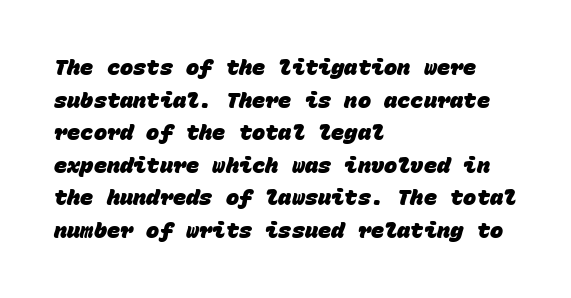
{"bold": "yes", "underline": "no", "align": "left", "line_spacing": "normal", "line_spacing_ratio": 1.48, "letter_spacing": "normal", "letter_spacing_em": 0.0, "glyph_px": 22}
